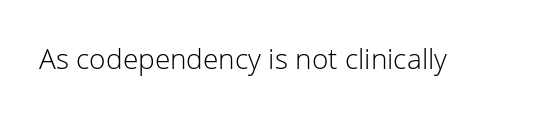
The image shows 28 px light sans-serif type, upright; set normal letter spacing, not underlined; low stroke contrast and a medium x-height.
